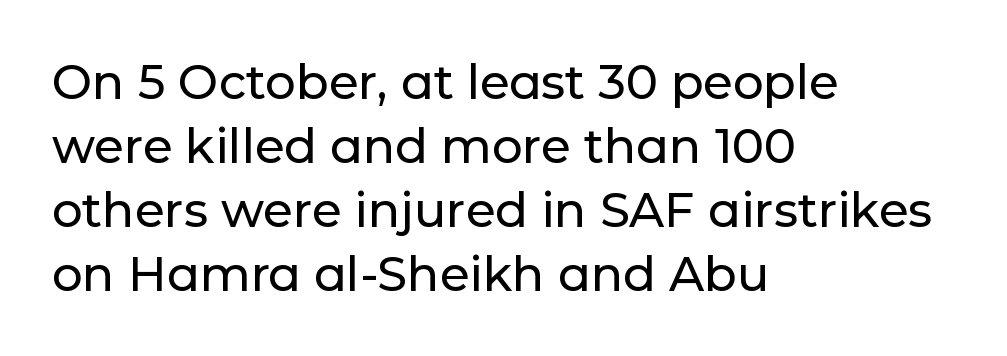
Rows of type keep a routine distance in the vertical direction. Tracking here is standard; glyphs follow each other at the usual distance. The specimen omits any rule beneath the text block's lines. These lines are rendered in a variable-pitch font.
